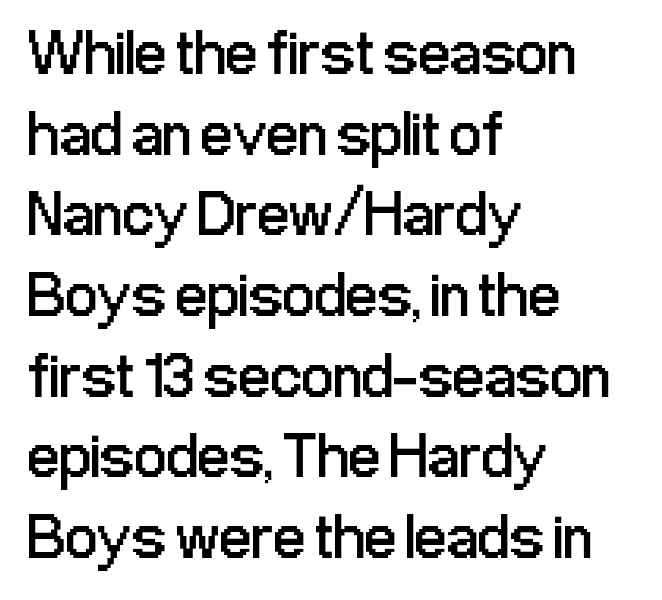
The image shows 63 px regular-weight, condensed sans-serif type, upright; set left-aligned, normal line spacing (1.28x), normal letter spacing, not underlined; low stroke contrast and a medium x-height.
